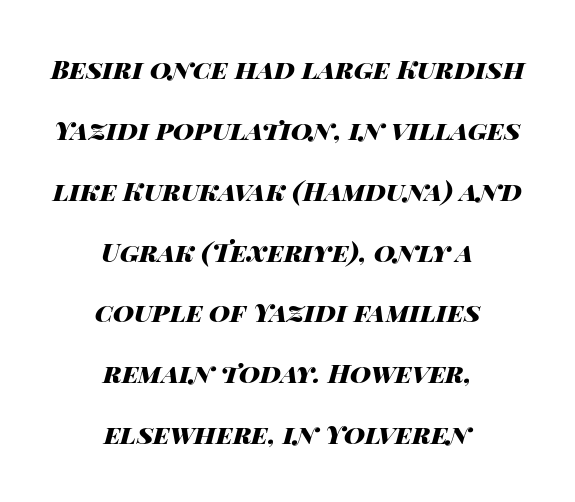
{"italic": "yes", "lean": "right", "slant_degrees": 14, "bold": "yes", "underline": "no", "align": "center", "line_spacing": "loose", "line_spacing_ratio": 2.34, "letter_spacing": "normal", "letter_spacing_em": 0.0, "glyph_px": 26}
